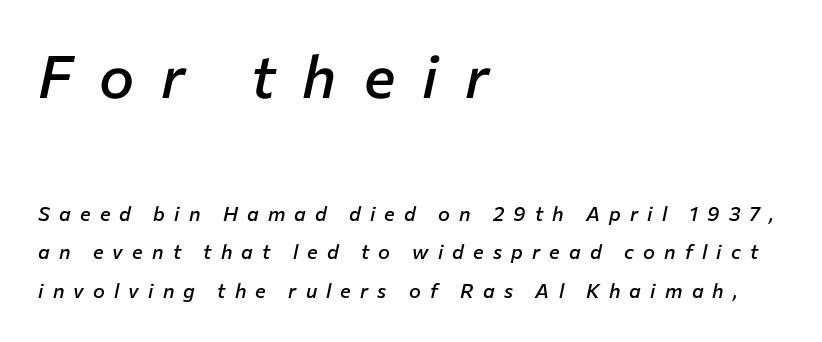
The image shows 59 px semibold type, italic (leaning right); set left-aligned, loose line spacing (1.94x), unusually wide letter spacing (+0.46 em), not underlined; the first (top) block is 2.95x larger; low stroke contrast and a medium x-height.
